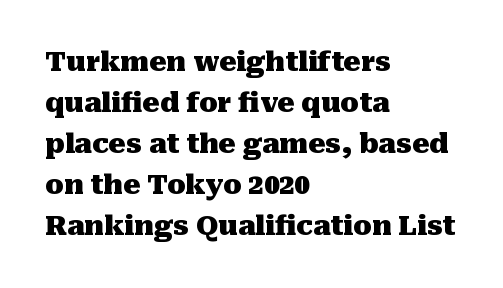
{"italic": "no", "bold": "yes", "underline": "no", "align": "left", "line_spacing": "normal", "line_spacing_ratio": 1.52, "letter_spacing": "normal", "letter_spacing_em": 0.0, "glyph_px": 27}
